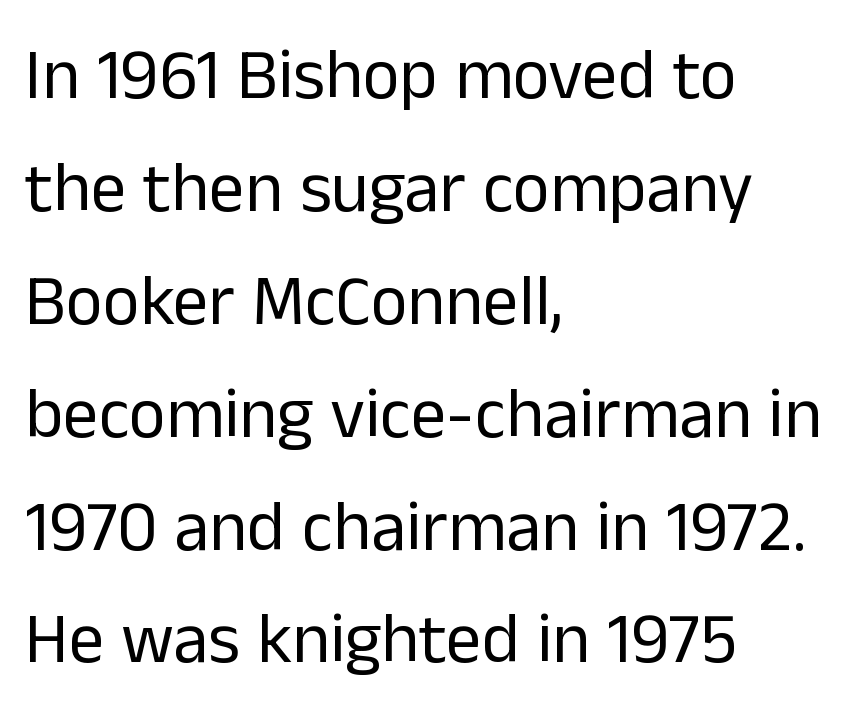
The image shows 71 px regular-weight sans-serif type, upright; set left-aligned, normal line spacing (1.59x), normal letter spacing, not underlined; low stroke contrast and a medium x-height.
